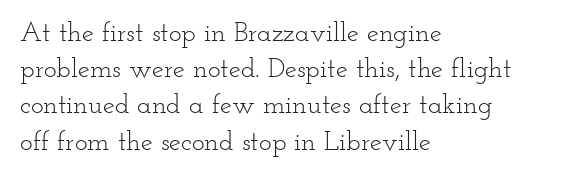
The strokes carry an ordinary text weight at most. Teacher's note: observe the even left margin — that is flush-left alignment. The lines sit at an ordinary, default distance from one another. Does extra space separate the letters? No, they use regular spacing. Posture: vertical. The specimen omits any rule beneath the text block's lines.
